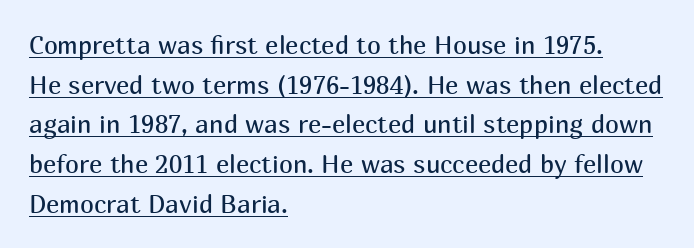
The image shows 25 px text type, upright; set left-aligned, normal line spacing (1.59x), normal letter spacing, underlined.
